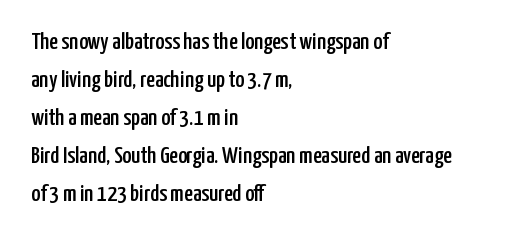
The specimen omits any rule beneath the text block's lines. Alignment: flush left. Italic? Not at all — the glyphs are vertical. The lines sit at an ordinary, default distance from one another. You could call the tracking neutral — neither tight nor loose.
